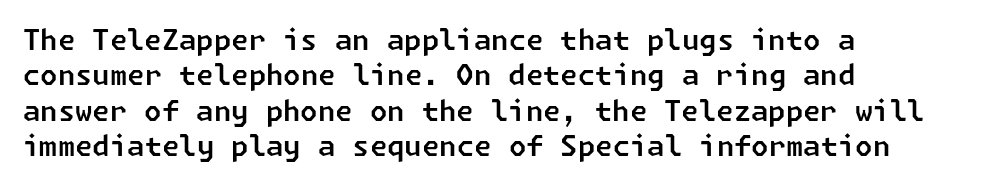
One-word summary of the alignment: left. Underlining? Definitely not there. How would I describe the line gaps? Plain and ordinary. Does extra space separate the letters? No, they use regular spacing. Letterform terminals end flat and unadorned throughout the passage.
